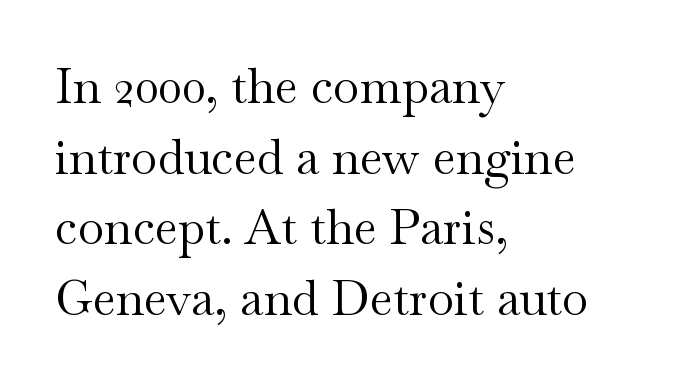
This rendering employs a face with finishing strokes, i.e., a serif. The rendering uses a moderate line-height, typical for paragraphs. This is not heavy type; no bold has been used. The passage shown is typed in a proportional face where columns would drift.
